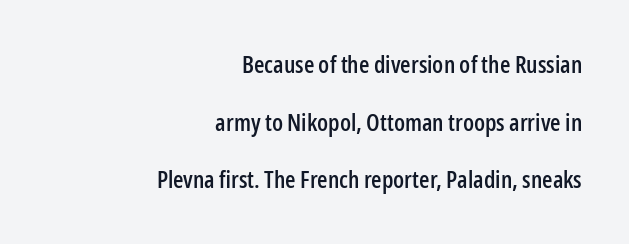
Glance below the letters and you will spot only blank space. The letterforms sit shoulder to shoulder at normal distance. The text block is weighted toward the right margin, trailing off unevenly leftward. The specimen reads as upright at a glance.
